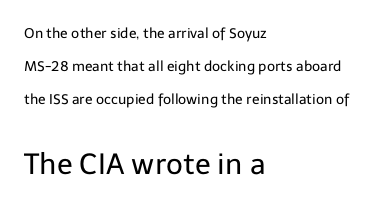
These lines are rendered in a variable-pitch font. Typographically, this falls in the sans-serif category. Weight class: somewhere from thin through regular. Characters follow at the spacing the type designer built in. The more generous point size was reserved for the lower chunk. Honestly, there is no underline to notice here at all.
